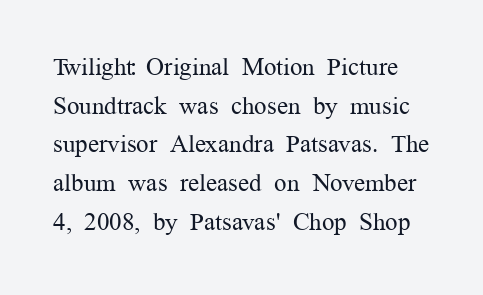
Inter-character spacing is left at the font's built-in metrics. The typeface has the unassuming heft of standard copy or less. Rows of type keep a routine distance in the vertical direction. The font's upright variant was chosen for this text. Just letters on the line, the space beneath them empty.
